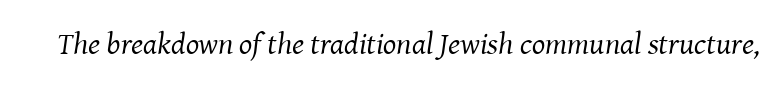
You can tell it's italic because the verticals aren't actually vertical. You could call the tracking neutral — neither tight nor loose. The font sits on the lighter half of the weight spectrum, regular included. Observe the serifs anchoring each vertical stroke in this sample. Is this a fixed-width face? No — the glyphs have proportional, varying widths. Words float on clear page, feet unadorned.
